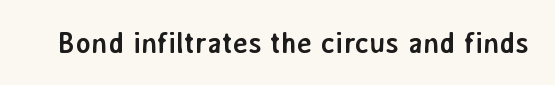
The image shows 29 px semibold sans-serif type, upright; set normal letter spacing, not underlined; low stroke contrast and a medium x-height.
